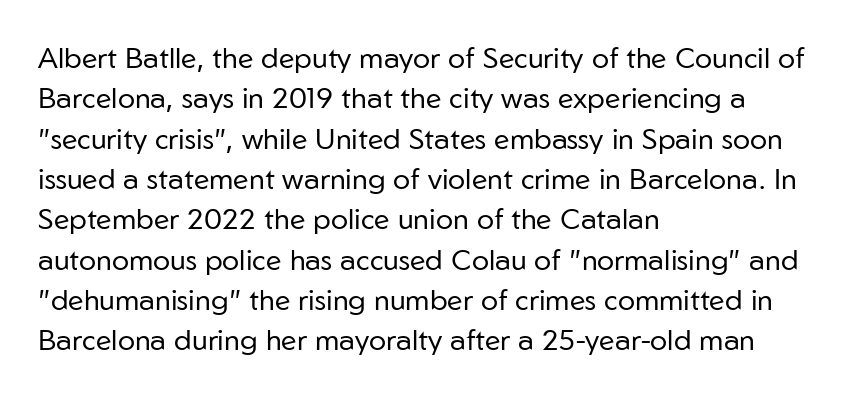
The image shows 29 px regular-weight sans-serif type, upright; set left-aligned, normal line spacing (1.39x), normal letter spacing, not underlined; low stroke contrast and a medium x-height.
